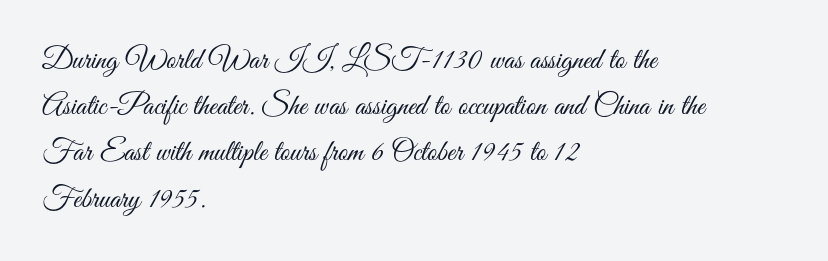
{"serif": "no", "bold": "no", "weight": "light", "width": "condensed", "stroke_contrast": "medium", "x_height": "small", "monospaced": "no", "underline": "no", "align": "left", "line_spacing": "normal", "line_spacing_ratio": 1.54, "letter_spacing": "normal", "letter_spacing_em": 0.0, "glyph_px": 30}
